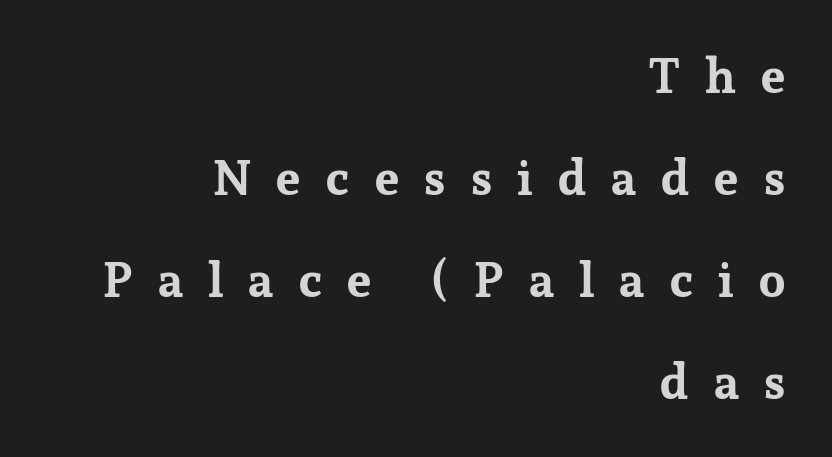
{"serif": "yes", "italic": "no", "bold": "yes", "weight": "bold", "width": "normal", "stroke_contrast": "low", "x_height": "medium", "monospaced": "no", "underline": "no", "align": "right", "line_spacing": "loose", "line_spacing_ratio": 2.08, "letter_spacing": "wide", "letter_spacing_em": 0.48, "glyph_px": 49}
